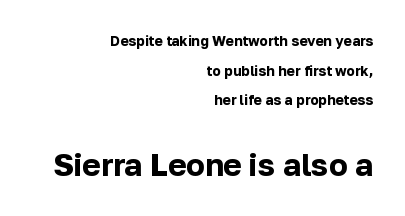
The image shows 31 px bold sans-serif type, upright; set right-aligned, loose line spacing (2.11x), normal letter spacing, not underlined; the second (bottom) block is 2.21x larger; low stroke contrast and a medium x-height.
